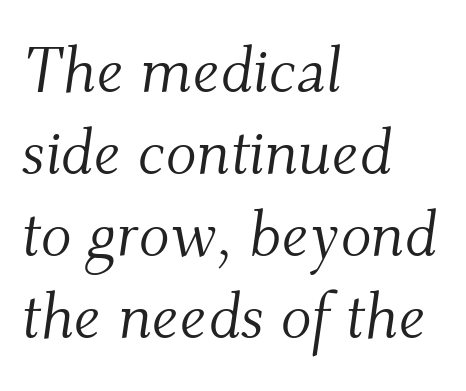
{"serif": "yes", "italic": "yes", "lean": "right", "slant_degrees": 9, "bold": "no", "weight": "light", "width": "normal", "stroke_contrast": "medium", "x_height": "small", "monospaced": "no", "underline": "no", "align": "left", "line_spacing": "normal", "line_spacing_ratio": 1.28, "letter_spacing": "normal", "letter_spacing_em": 0.0, "glyph_px": 64}
